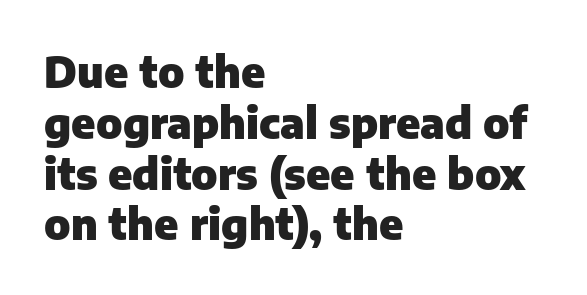
The setting favours the left margin, as ordinary paragraphs usually do. Here the designer chose a conventional face with non-uniform glyph widths. The glyphs in this specimen are sans serif. Rule under the text: the space is simply empty. Honestly, the letter spacing is just normal — you wouldn't notice it.
